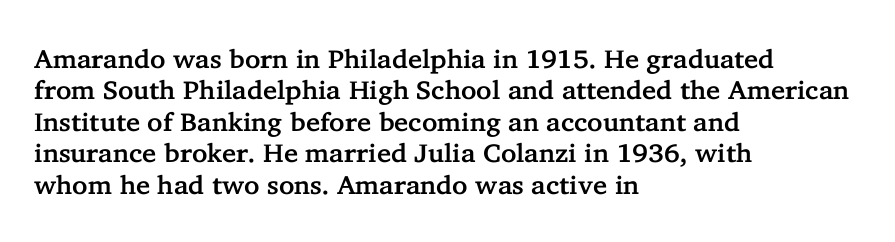
The image shows 26 px text type, upright; set left-aligned, line spacing 1.21x, normal letter spacing, not underlined.
